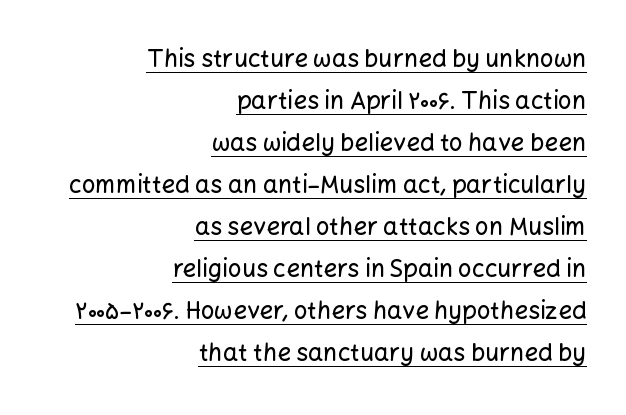
The image shows 24 px text type, upright; set right-aligned, line spacing 1.75x, normal letter spacing, underlined.
